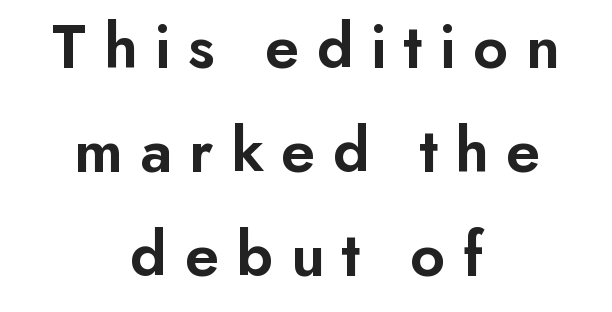
{"serif": "no", "italic": "no", "bold": "semi", "weight": "semibold", "width": "normal", "stroke_contrast": "low", "x_height": "small", "monospaced": "no", "underline": "no", "align": "center", "line_spacing": "normal", "line_spacing_ratio": 1.6, "letter_spacing": "wide", "letter_spacing_em": 0.26, "glyph_px": 65}
